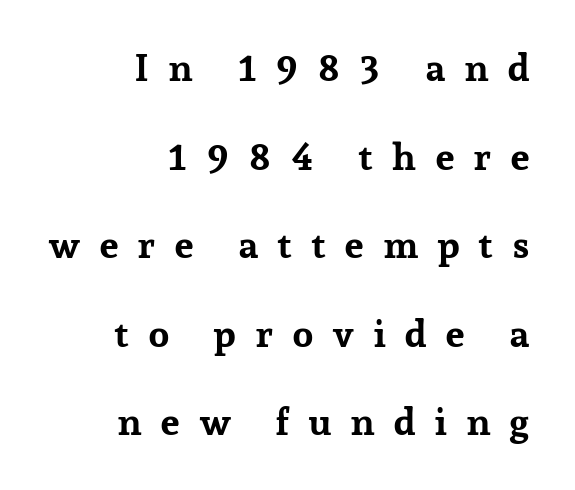
The image shows 38 px bold serif type, upright; set right-aligned, loose line spacing (2.33x), unusually wide letter spacing (+0.48 em), not underlined; low stroke contrast and a medium x-height.
